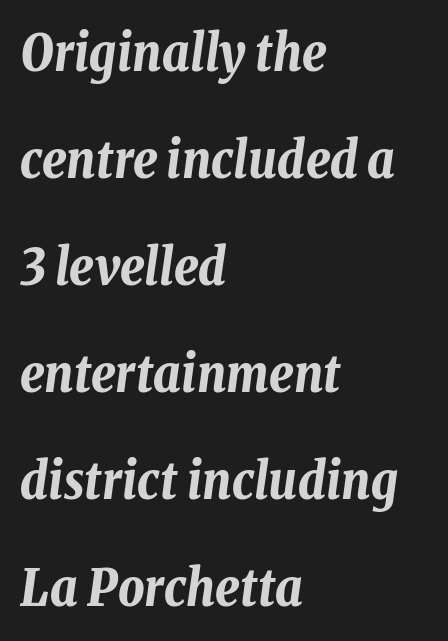
{"italic": "yes", "lean": "right", "slant_degrees": 8, "bold": "yes", "weight": "bold", "width": "condensed", "stroke_contrast": "low", "x_height": "medium", "monospaced": "no", "underline": "no", "align": "left", "line_spacing": "loose", "line_spacing_ratio": 2.1, "letter_spacing": "normal", "letter_spacing_em": 0.0, "glyph_px": 51}
